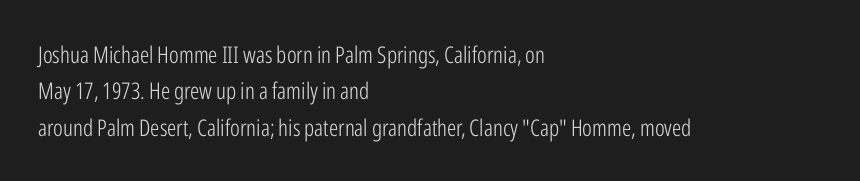
Compared with typical paragraphs, the rows here are spaced about the same. The letterforms sit at book weight or below. Ascenders rise straight up at ninety degrees. The lines are quadded left. Check the space under the baseline: it is left empty. Tracking value appears to be zero — textbook default spacing.
